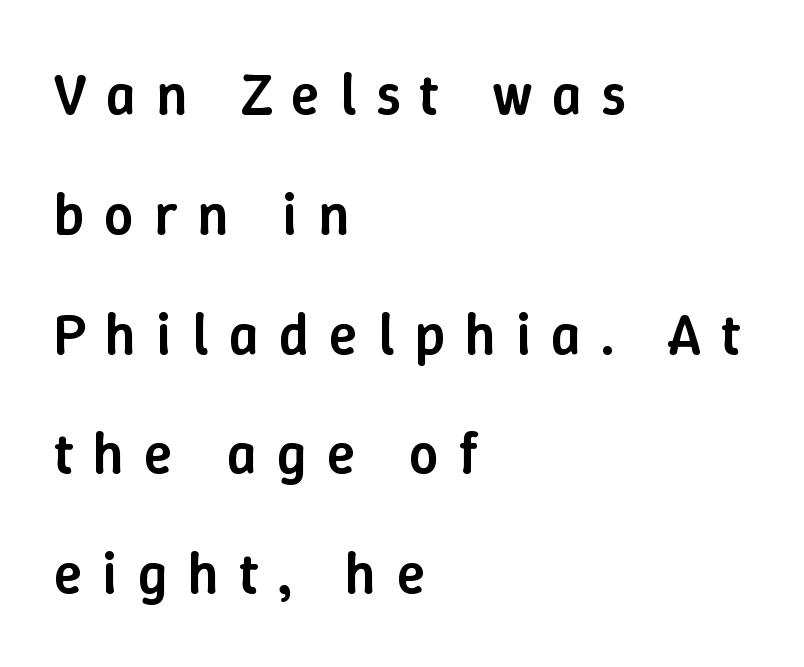
{"italic": "no", "bold": "semi", "weight": "semibold", "width": "normal", "stroke_contrast": "low", "x_height": "medium", "monospaced": "no", "underline": "no", "align": "left", "line_spacing": "loose", "line_spacing_ratio": 2.03, "letter_spacing": "wide", "letter_spacing_em": 0.33, "glyph_px": 59}
